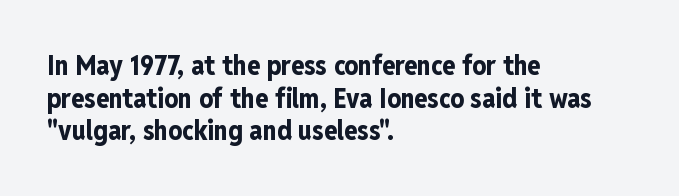
Q: Is the text bold? A: Yes.
Q: Is the text italic (slanted)? A: No, it is upright.
Q: Is the text underlined? A: No.
Q: How is the paragraph aligned? A: Left-aligned.
Q: Is the spacing between letters normal or unusually wide? A: Normal.
